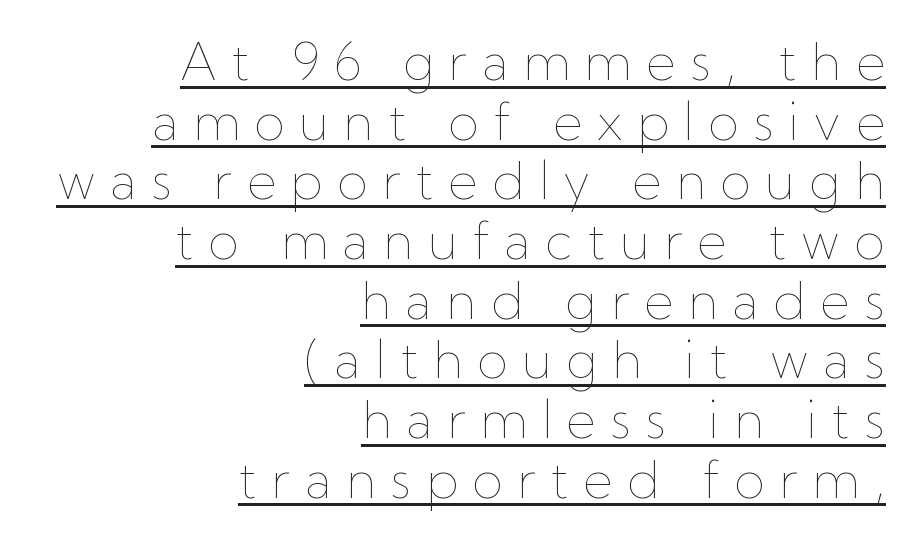
The rendering uses natural spacing where letterforms have individual widths. Students, note that the glyphs here are deliberately spaced far apart. The characters are drawn with everyday or finer stroke widths. Notice how the passage keeps a crisp vertical edge on the right only.
